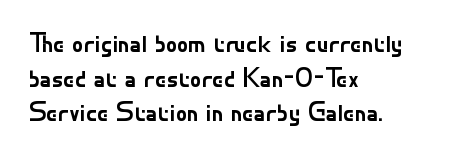
The image shows 28 px regular-weight sans-serif type, upright; set left-aligned, line spacing 1.24x, normal letter spacing, not underlined; low stroke contrast and a small x-height.
